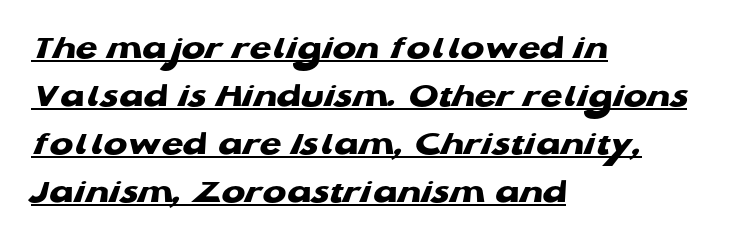
The image shows 35 px heavy, wide sans-serif type; set left-aligned, normal line spacing (1.37x), normal letter spacing, underlined; low stroke contrast and a medium x-height.
